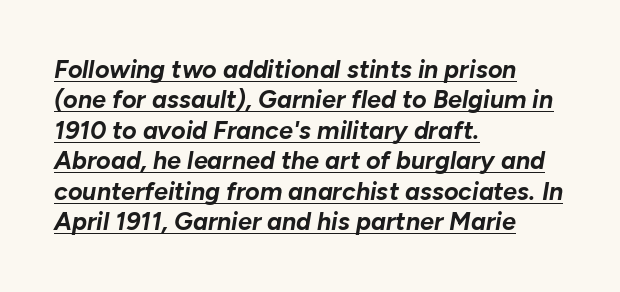
Q: Is the text bold? A: Yes.
Q: Is the text italic (slanted)? A: Yes, it leans right by about 10 degrees.
Q: Is the text underlined? A: Yes.
Q: How is the paragraph aligned? A: Left-aligned.
Q: Is the spacing between letters normal or unusually wide? A: Normal.
